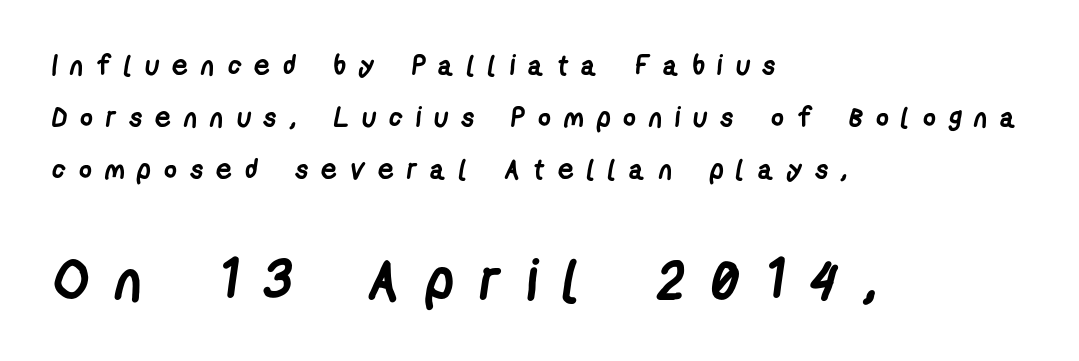
{"serif": "no", "bold": "yes", "weight": "semibold", "width": "condensed", "stroke_contrast": "low", "x_height": "medium", "monospaced": "no", "underline": "no", "align": "left", "line_spacing_ratio": 1.85, "letter_spacing": "wide", "letter_spacing_em": 0.46, "larger_block": "second", "size_ratio": 2.04, "glyph_px": 57}
